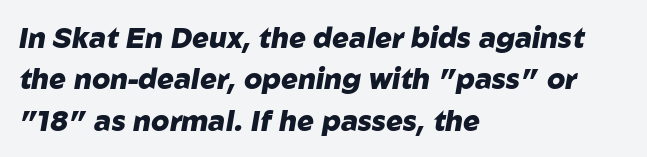
{"italic": "yes", "lean": "right", "slant_degrees": 10, "bold": "yes", "weight": "heavy", "width": "normal", "stroke_contrast": "low", "x_height": "medium", "monospaced": "no", "underline": "no", "align": "left", "line_spacing": "normal", "line_spacing_ratio": 1.48, "letter_spacing": "normal", "letter_spacing_em": 0.0, "glyph_px": 28}
